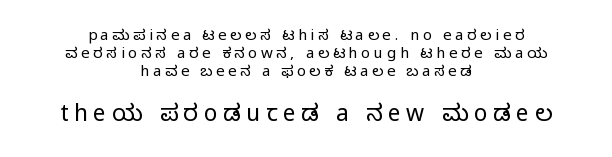
The string is rendered with underlining switched off. Every row of glyphs is offset so its center matches the block's center. Words appear elongated and porous because spacing is wide. The specimen reads as upright at a glance. Here the second block reads like a headline and the first like body copy.
